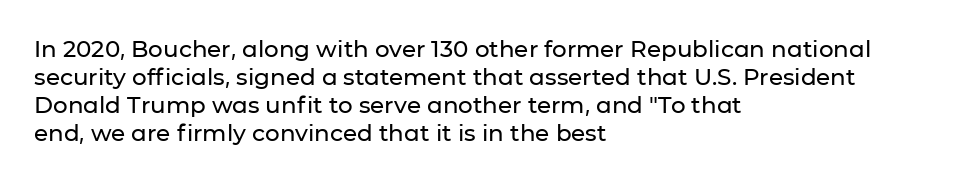
{"italic": "no", "underline": "no", "align": "left", "line_spacing_ratio": 1.22, "letter_spacing": "normal", "letter_spacing_em": 0.0, "glyph_px": 23}
